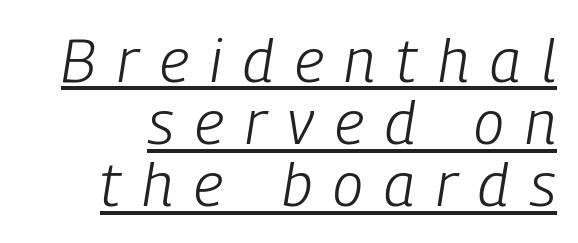
These characters rest on top of a visible drawn line. Quick note: italic. Does extra space separate the letters? Yes, quite a lot of it. Each letter keeps its own natural width here, so spacing adapts to shape.
